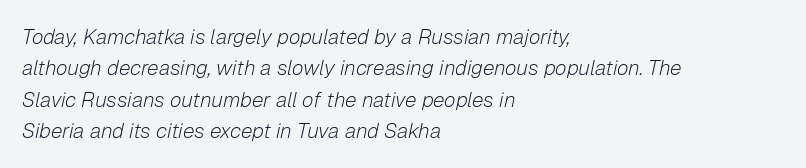
The image shows 21 px text type, italic (leaning right); set left-aligned, normal line spacing (1.5x), normal letter spacing, not underlined.
